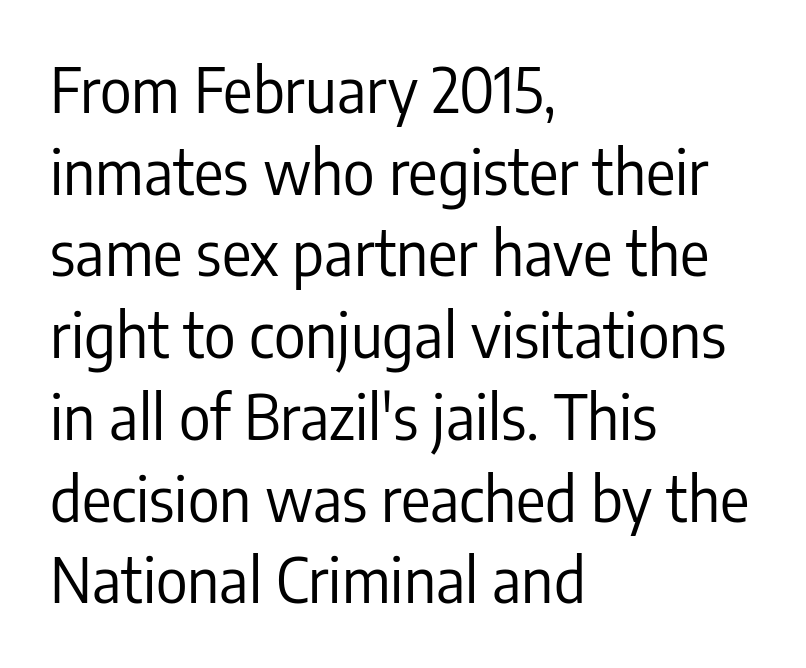
Q: Is the text bold? A: No.
Q: Is the text italic (slanted)? A: No, it is upright.
Q: Is the typeface a serif or a sans-serif typeface? A: Sans-serif.
Q: Is the text underlined? A: No.
Q: How is the paragraph aligned? A: Left-aligned.
Q: Is the spacing between letters normal or unusually wide? A: Normal.
Q: Is the spacing between lines tight, normal or loose? A: Normal.
Q: Width (condensed, normal, or wide)? A: Condensed.
Q: Stroke contrast? A: Low.
Q: x-height? A: Medium.
Q: Monospaced? A: No.
